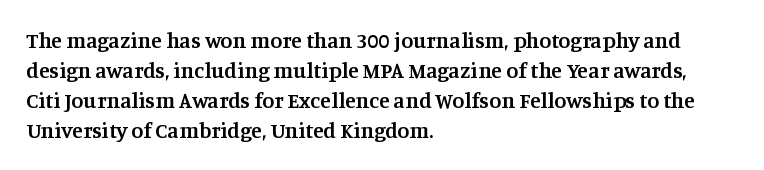
Q: Is the text bold? A: Semi-bold.
Q: Is the text italic (slanted)? A: No, it is upright.
Q: Is the text underlined? A: No.
Q: How is the paragraph aligned? A: Left-aligned.
Q: Is the spacing between letters normal or unusually wide? A: Normal.
Q: Is the spacing between lines tight, normal or loose? A: Normal.
